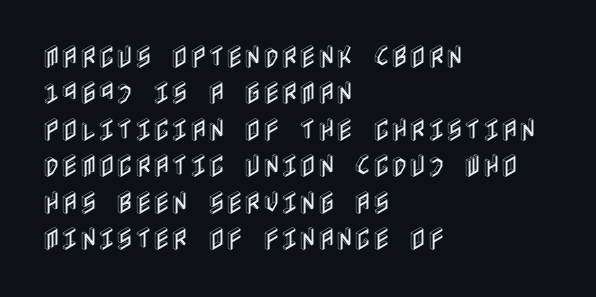
Plain, unruled lines of type. The type is set solid horizontally, with unmodified tracking. Tall strokes in this sample are plumb rather than angled. Regarding leading, the lines here are spaced in the standard way.
